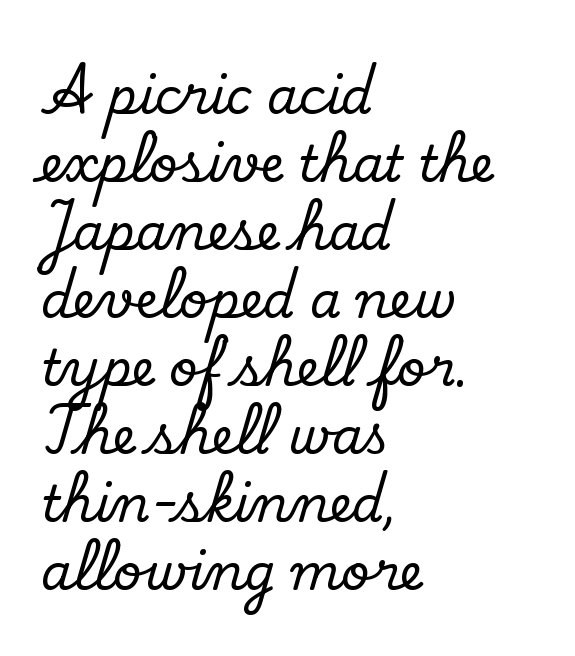
Horizontal bands of white between lines are of average thickness. Classification — serif. A typesetter would call this zero additional tracking. The rendering anchors every line to the left-hand side. The face used here is proportionally spaced, like ordinary book or web type.
